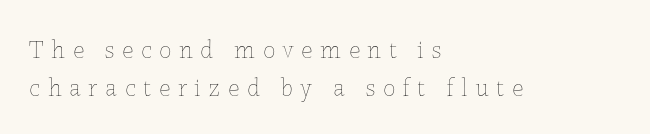
Q: Is the text bold? A: No.
Q: Is the text italic (slanted)? A: No, it is upright.
Q: Is the text underlined? A: No.
Q: How is the paragraph aligned? A: Left-aligned.
Q: Is the spacing between letters normal or unusually wide? A: Unusually wide.
Q: Is the spacing between lines tight, normal or loose? A: Normal.
